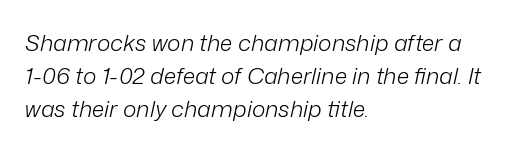
Q: Is the text bold? A: No.
Q: Is the text italic (slanted)? A: Yes, it leans right by about 12 degrees.
Q: Is the text underlined? A: No.
Q: How is the paragraph aligned? A: Left-aligned.
Q: Is the spacing between letters normal or unusually wide? A: Normal.
Q: Is the spacing between lines tight, normal or loose? A: Normal.
